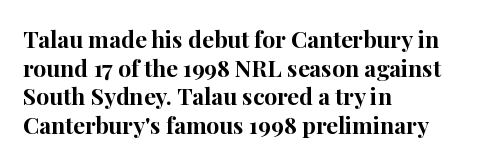
The image shows 23 px bold type, upright; set left-aligned, normal line spacing (1.25x), normal letter spacing, not underlined.
